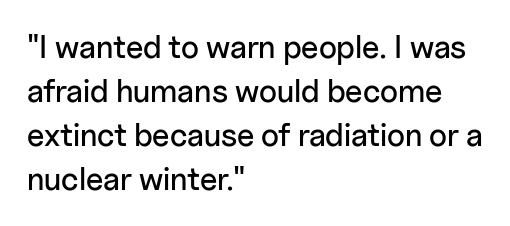
Q: Is the text italic (slanted)? A: No, it is upright.
Q: Is the typeface a serif or a sans-serif typeface? A: Sans-serif.
Q: Is the text underlined? A: No.
Q: How is the paragraph aligned? A: Left-aligned.
Q: Is the spacing between letters normal or unusually wide? A: Normal.
Q: Is the spacing between lines tight, normal or loose? A: Normal.
Q: Width (condensed, normal, or wide)? A: Normal.
Q: Stroke contrast? A: Low.
Q: x-height? A: Medium.
Q: Monospaced? A: No.
